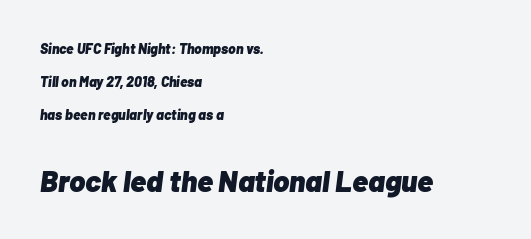
Q: Is the text bold? A: Yes.
Q: Is the text italic (slanted)? A: Yes, it leans right by about 7 degrees.
Q: Is the text underlined? A: No.
Q: How is the paragraph aligned? A: Left-aligned.
Q: Is the spacing between letters normal or unusually wide? A: Normal.
Q: Is the spacing between lines tight, normal or loose? A: Loose.
Q: Which block of text is set in a larger size, the first (top) or the second (bottom)? A: The second (bottom) one.
Q: Width (condensed, normal, or wide)? A: Normal.
Q: Stroke contrast? A: Low.
Q: x-height? A: Medium.
Q: Monospaced? A: No.
